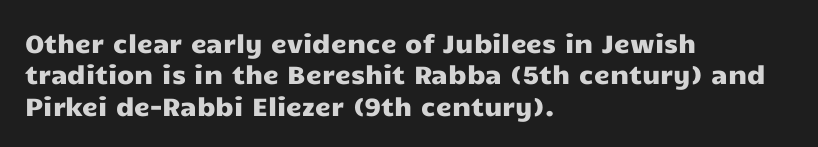
The space directly below the letters is spotless. Whoever set this chose a conventional vertical rhythm. The typesetter chose a ragged-right arrangement here. Posture: straight, roman, zero tilt. Standard letterfit; no display-style spreading of the glyphs.
